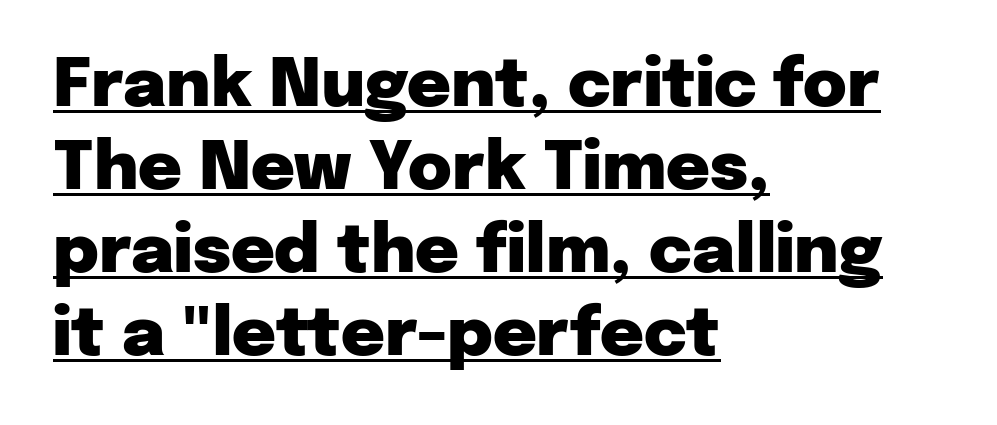
The image shows 67 px heavy sans-serif type, upright; set left-aligned, line spacing 1.24x, normal letter spacing, underlined; low stroke contrast and a medium x-height.
